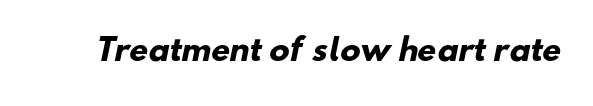
The image shows 30 px heavy sans-serif type; set normal letter spacing, not underlined; low stroke contrast and a small x-height.
